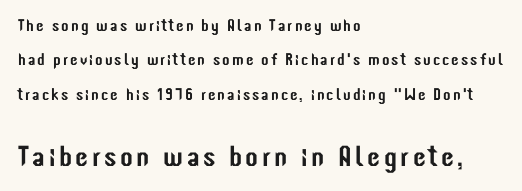
Interline gaps are noticeably wide in this sample. Each letter keeps its own natural width here, so spacing adapts to shape. The rendering enlarges the type as you move from the upper chunk to the lower. Quick note: not italic, upright. Does the copy run flush right? No — it runs flush left. Nobody drew a line under any word here.
